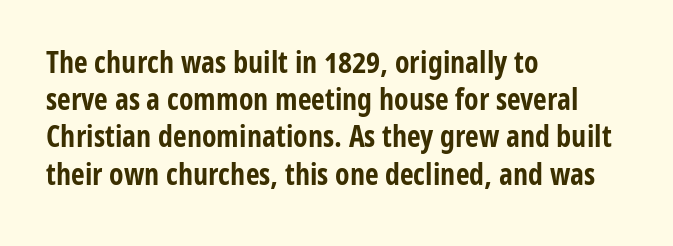
Heft: maximum for text — a bold. A typesetter would call this proportional, since set widths differ per character. Each letter's strokes conclude bluntly, with no projecting serifs. The glyphs are unaccompanied by any horizontal stroke below them.
